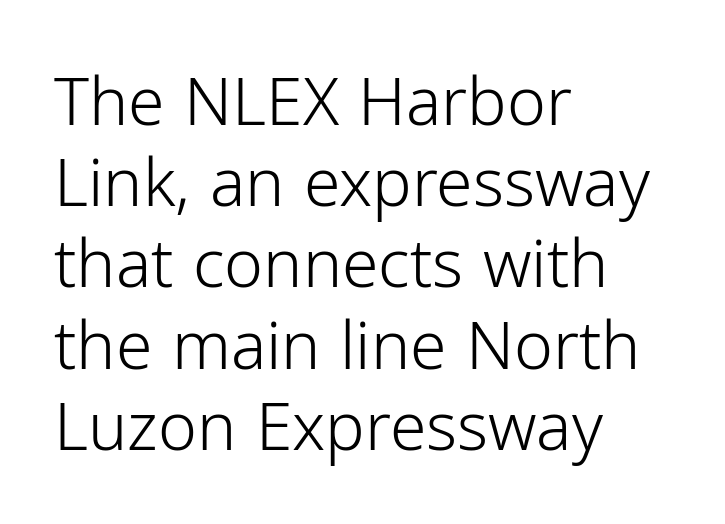
The image shows 66 px light sans-serif type, upright; set left-aligned, line spacing 1.23x, normal letter spacing, not underlined; low stroke contrast and a medium x-height.
